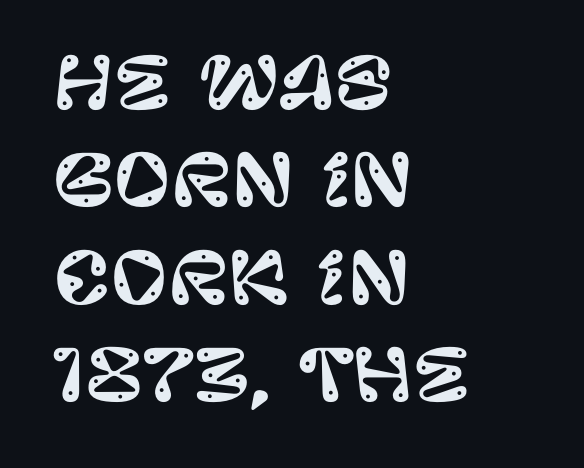
Q: Is the text italic (slanted)? A: Yes.
Q: Is the typeface a serif or a sans-serif typeface? A: Sans-serif.
Q: Is the text underlined? A: No.
Q: How is the paragraph aligned? A: Left-aligned.
Q: Is the spacing between letters normal or unusually wide? A: Normal.
Q: Is the spacing between lines tight, normal or loose? A: Normal.
Q: Width (condensed, normal, or wide)? A: Normal.
Q: Stroke contrast? A: Low.
Q: x-height? A: Large.
Q: Monospaced? A: No.
